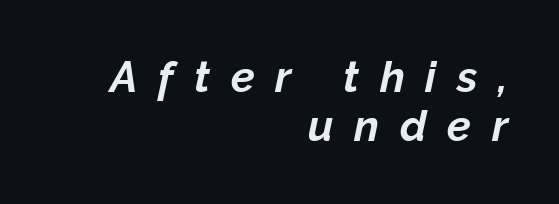
In terms of weight, the rendering is a true, heavy bold. Very little white space separates one row of letters from the next. Characters are canted at an angle relative to the baseline's perpendicular. The ragged edge is on the left, which tells us the setting is flush right.
